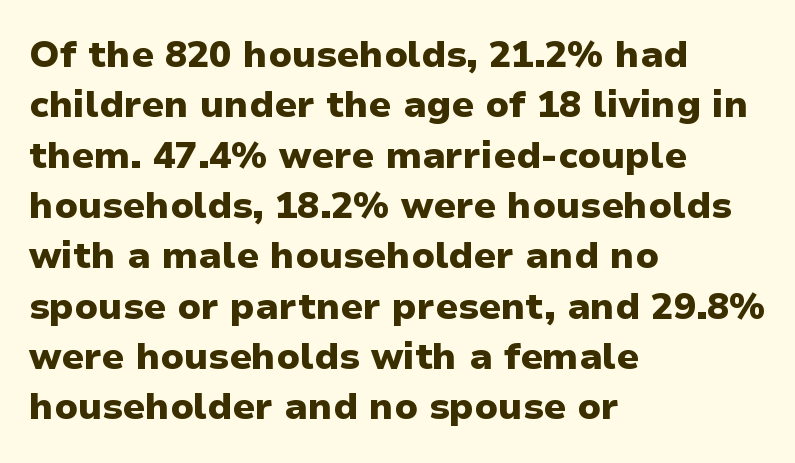
Look at the bottom of the vertical strokes: they stop flat, with no serifs. The lettering holds an erect, upright posture throughout. Rule under the text: the space is simply empty. The letterforms sit shoulder to shoulder at normal distance. You could not count columns in this text — the font is proportionally spaced.
